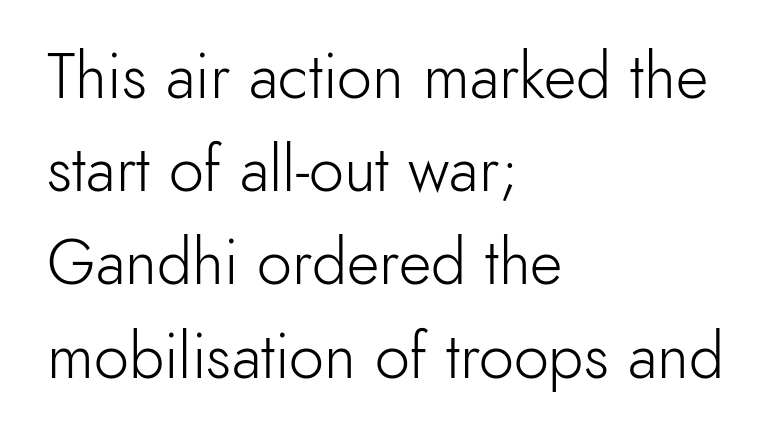
The image shows 63 px light sans-serif type, upright; set left-aligned, normal line spacing (1.48x), normal letter spacing, not underlined; a small x-height.
